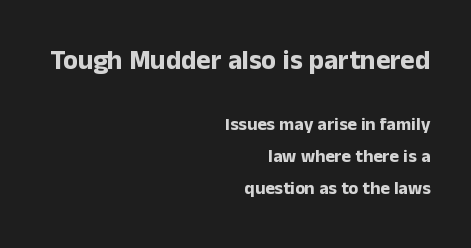
The image shows 27 px bold type, upright; set right-aligned, line spacing 1.79x, normal letter spacing, not underlined; the first (top) block is 1.5x larger.
